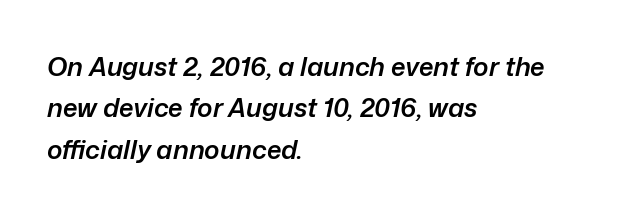
Q: Is the text bold? A: Semi-bold.
Q: Is the text italic (slanted)? A: Yes, it leans right by about 12 degrees.
Q: Is the text underlined? A: No.
Q: How is the paragraph aligned? A: Left-aligned.
Q: Is the spacing between letters normal or unusually wide? A: Normal.
Q: Is the spacing between lines tight, normal or loose? A: Normal.
